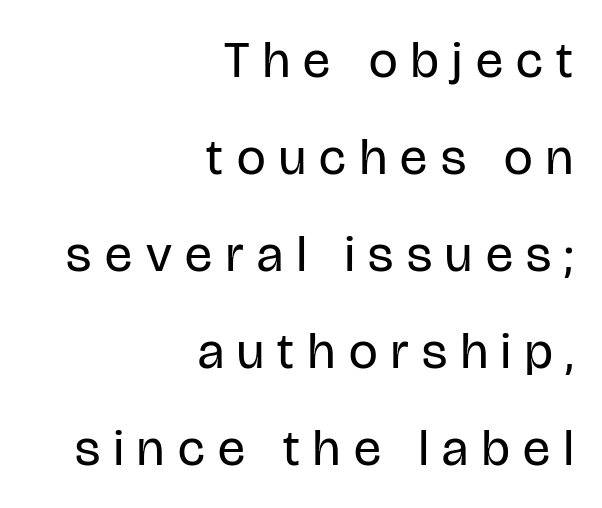
Q: Is the text bold? A: No.
Q: Is the text italic (slanted)? A: No, it is upright.
Q: Is the typeface a serif or a sans-serif typeface? A: Sans-serif.
Q: Is the text underlined? A: No.
Q: How is the paragraph aligned? A: Right-aligned.
Q: Is the spacing between letters normal or unusually wide? A: Unusually wide.
Q: Is the spacing between lines tight, normal or loose? A: Loose.
Q: Width (condensed, normal, or wide)? A: Condensed.
Q: Stroke contrast? A: Low.
Q: x-height? A: Large.
Q: Monospaced? A: No.
